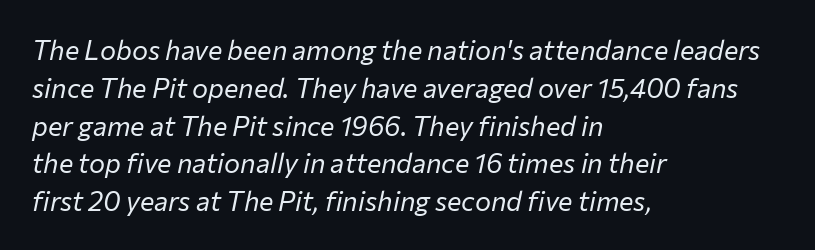
Q: Is the text bold? A: No.
Q: Is the text italic (slanted)? A: Yes, it leans right by about 12 degrees.
Q: Is the text underlined? A: No.
Q: How is the paragraph aligned? A: Left-aligned.
Q: Is the spacing between letters normal or unusually wide? A: Normal.
Q: Is the spacing between lines tight, normal or loose? A: Normal.
